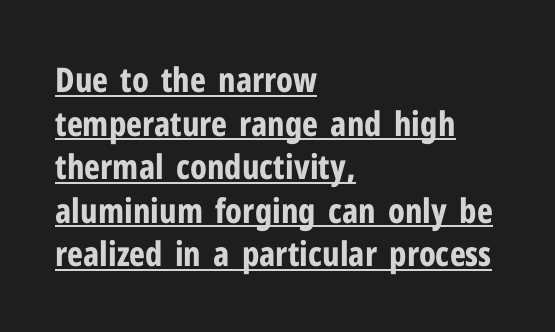
{"serif": "no", "italic": "no", "bold": "yes", "weight": "bold", "width": "condensed", "stroke_contrast": "low", "x_height": "medium", "monospaced": "no", "underline": "yes", "align": "left", "line_spacing": "normal", "line_spacing_ratio": 1.28, "letter_spacing": "normal", "letter_spacing_em": 0.0, "glyph_px": 34}
